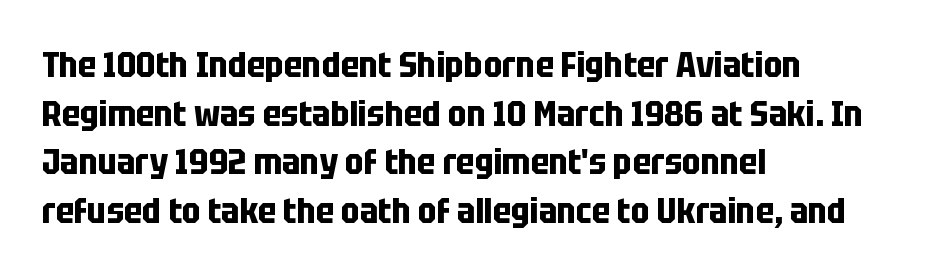
The face used here is rendered with its standard letterfit. These lines are set flush left with a ragged right edge. Heft: maximum for text — a bold. Descenders hang freely into open space.
